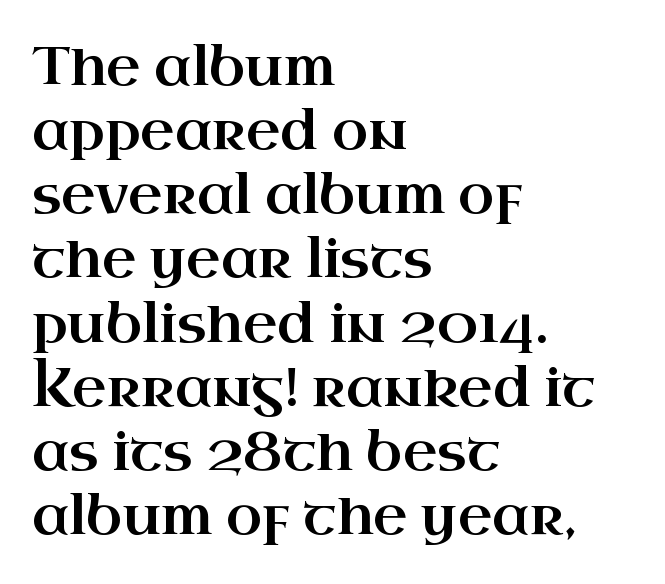
The image shows 53 px wide serif type, upright; set left-aligned, line spacing 1.21x, normal letter spacing, not underlined; high stroke contrast and a small x-height.
